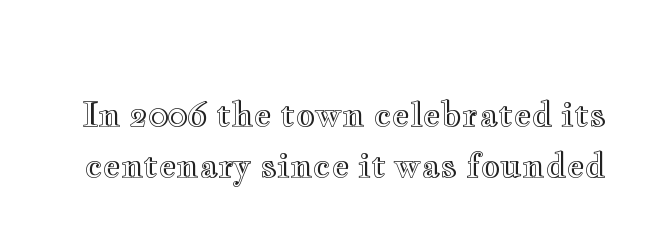
Proportional: the letters do not fall into vertical columns. Honestly, the letter spacing is just normal — you wouldn't notice it. Ordinary non-slanted type is in use. This sample keeps an unexceptional amount of space between lines.
